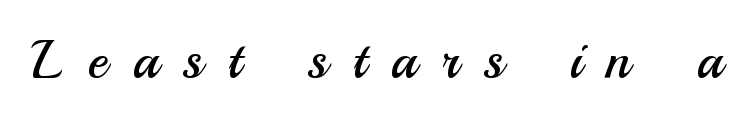
Spacing between characters has been opened up far beyond the box default. The font family rendered here belongs to the sans-serif group. Just letters on the line, the space beneath them empty. Stroke mass is kept to a normal reading level or below. A typesetter would call this proportional, since set widths differ per character.
